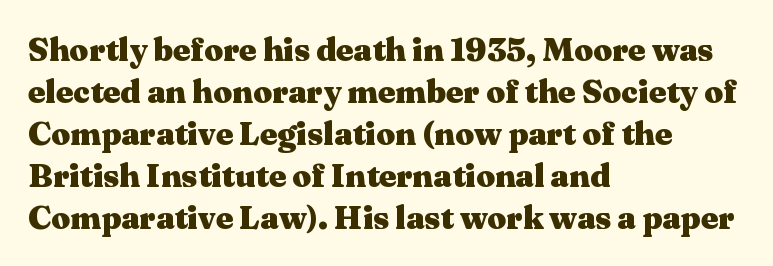
The image shows 33 px heavy, wide serif type, upright; set left-aligned, normal line spacing (1.27x), normal letter spacing, not underlined; medium stroke contrast and a medium x-height.
